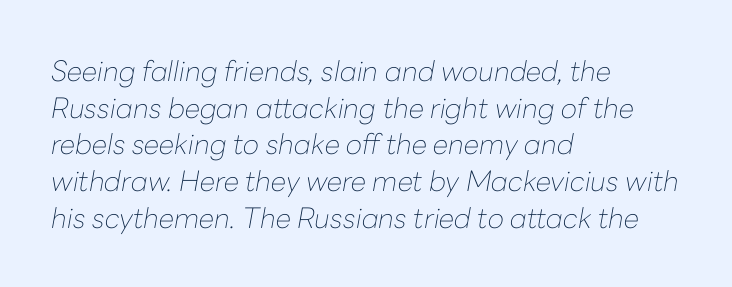
Q: Is the text bold? A: No.
Q: Is the text italic (slanted)? A: Yes, it leans right by about 10 degrees.
Q: Is the text underlined? A: No.
Q: How is the paragraph aligned? A: Left-aligned.
Q: Is the spacing between letters normal or unusually wide? A: Normal.
Q: Is the spacing between lines tight, normal or loose? A: Normal.
Q: Width (condensed, normal, or wide)? A: Normal.
Q: Stroke contrast? A: Low.
Q: x-height? A: Medium.
Q: Monospaced? A: No.
